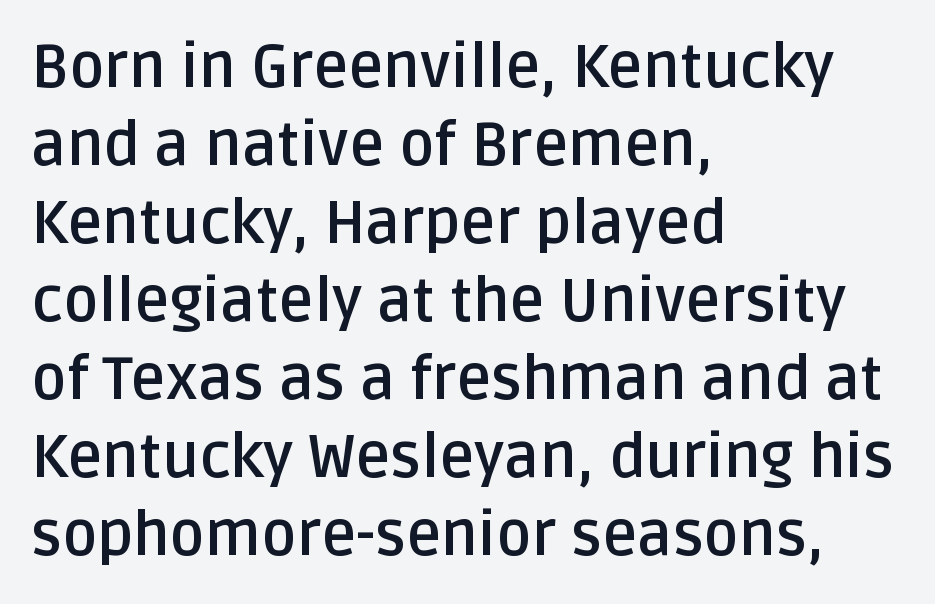
The image shows 60 px semibold sans-serif type, upright; set left-aligned, normal line spacing (1.3x), normal letter spacing, not underlined; low stroke contrast and a large x-height.
